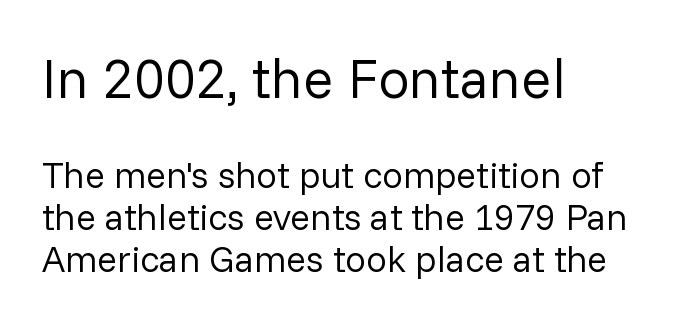
Q: Is the text bold? A: No.
Q: Is the text italic (slanted)? A: No, it is upright.
Q: Is the typeface a serif or a sans-serif typeface? A: Sans-serif.
Q: Is the text underlined? A: No.
Q: How is the paragraph aligned? A: Left-aligned.
Q: Is the spacing between letters normal or unusually wide? A: Normal.
Q: Is the spacing between lines tight, normal or loose? A: Tight.
Q: Which block of text is set in a larger size, the first (top) or the second (bottom)? A: The first (top) one.
Q: Width (condensed, normal, or wide)? A: Normal.
Q: Stroke contrast? A: Low.
Q: x-height? A: Medium.
Q: Monospaced? A: No.
